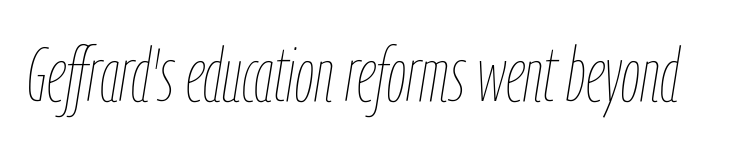
Q: Is the text bold? A: No.
Q: Is the text italic (slanted)? A: Yes, it leans right by about 9 degrees.
Q: Is the text underlined? A: No.
Q: Is the spacing between letters normal or unusually wide? A: Normal.
Q: Width (condensed, normal, or wide)? A: Condensed.
Q: Stroke contrast? A: Low.
Q: x-height? A: Medium.
Q: Monospaced? A: No.
